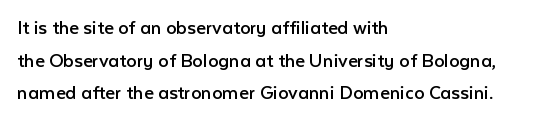
The image shows 21 px text type, upright; set left-aligned, normal line spacing (1.55x), normal letter spacing, not underlined.
